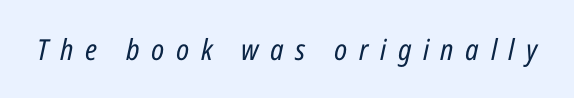
Italic? Definitely — the glyphs are oblique. Underline: absent. Weight: not bold — regular or lighter. Think of a printed novel: that variable character pitch is what you see here.
